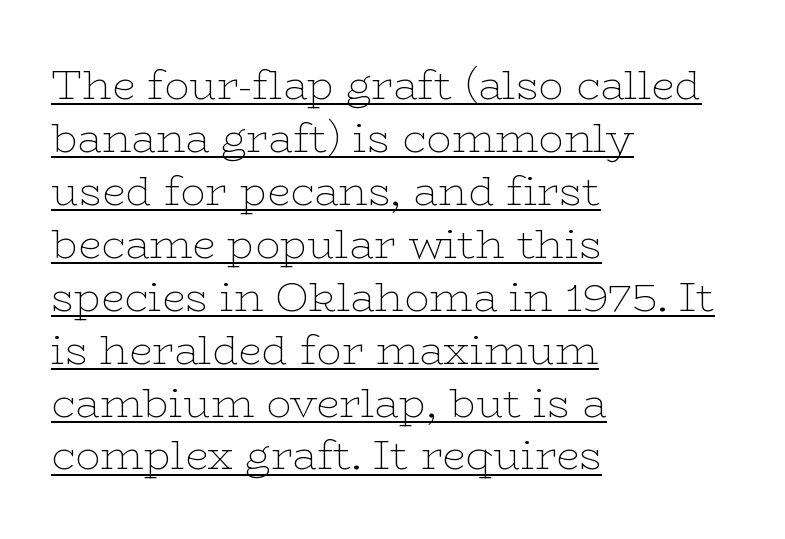
The image shows 42 px thin, wide serif type, upright; set left-aligned, normal line spacing (1.26x), normal letter spacing, underlined; low stroke contrast and a medium x-height.
